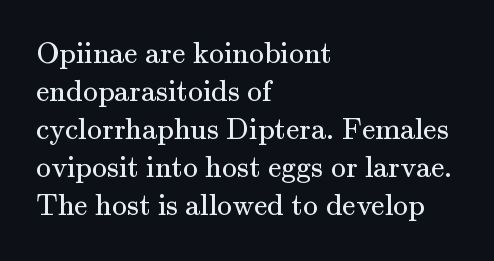
{"serif": "yes", "italic": "no", "bold": "no", "weight": "regular", "width": "normal", "stroke_contrast": "medium", "x_height": "small", "monospaced": "no", "underline": "no", "align": "left", "line_spacing": "normal", "line_spacing_ratio": 1.27, "letter_spacing": "normal", "letter_spacing_em": 0.0, "glyph_px": 30}
